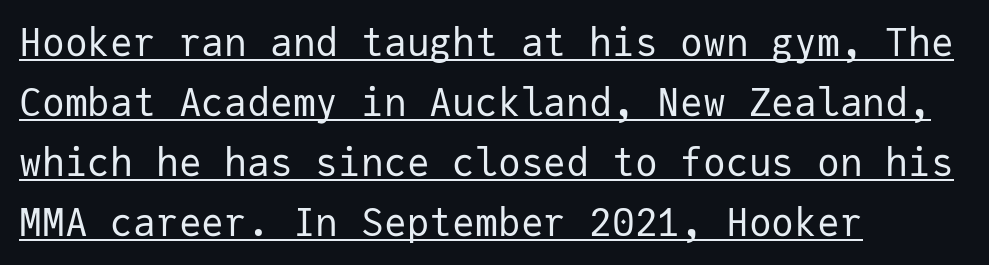
Q: Is the text bold? A: No.
Q: Is the text italic (slanted)? A: No, it is upright.
Q: Is the typeface a serif or a sans-serif typeface? A: Sans-serif.
Q: Is the text underlined? A: Yes.
Q: How is the paragraph aligned? A: Left-aligned.
Q: Is the spacing between letters normal or unusually wide? A: Normal.
Q: Is the spacing between lines tight, normal or loose? A: Normal.
Q: Width (condensed, normal, or wide)? A: Normal.
Q: Stroke contrast? A: Low.
Q: x-height? A: Medium.
Q: Monospaced? A: Yes.
